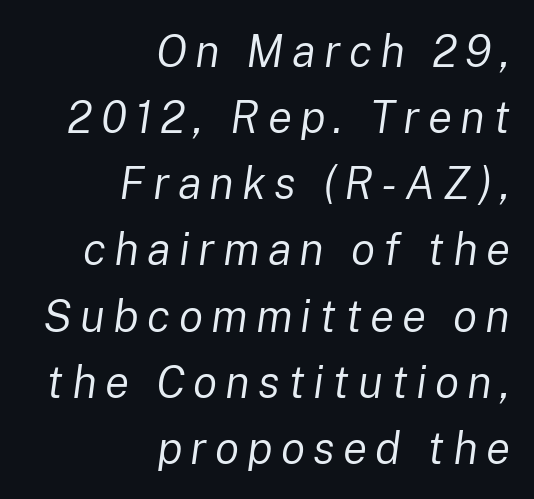
{"italic": "yes", "lean": "right", "slant_degrees": 8, "bold": "no", "weight": "regular", "width": "normal", "stroke_contrast": "low", "x_height": "medium", "monospaced": "no", "underline": "no", "align": "right", "line_spacing": "normal", "line_spacing_ratio": 1.47, "glyph_px": 45}
